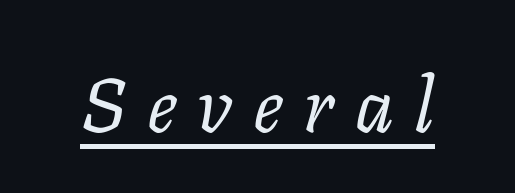
{"serif": "yes", "italic": "yes", "lean": "right", "slant_degrees": 11, "bold": "no", "weight": "regular", "width": "normal", "stroke_contrast": "low", "x_height": "medium", "monospaced": "no", "underline": "yes", "letter_spacing": "wide", "letter_spacing_em": 0.27, "glyph_px": 76}
